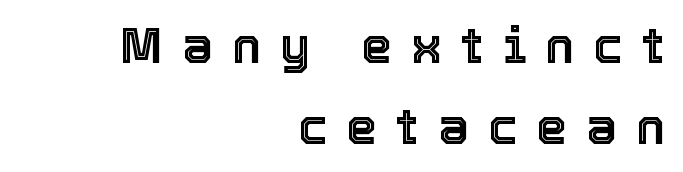
{"italic": "no", "width": "normal", "x_height": "medium", "monospaced": "no", "underline": "no", "align": "right", "line_spacing": "normal", "line_spacing_ratio": 1.65, "letter_spacing": "wide", "letter_spacing_em": 0.39, "glyph_px": 49}
